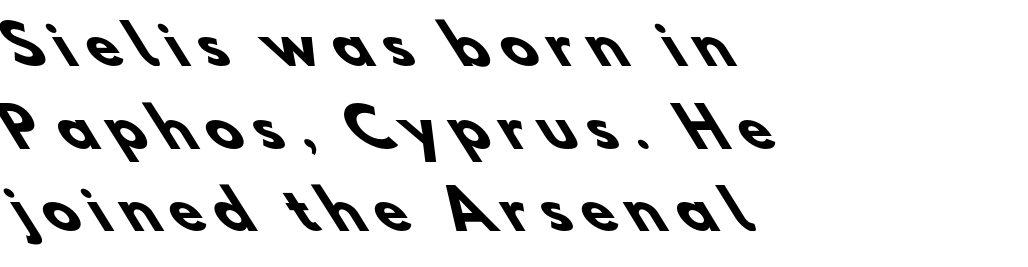
Q: Is the text bold? A: Yes.
Q: Is the typeface a serif or a sans-serif typeface? A: Sans-serif.
Q: Is the text underlined? A: No.
Q: How is the paragraph aligned? A: Left-aligned.
Q: Is the spacing between letters normal or unusually wide? A: Unusually wide.
Q: Is the spacing between lines tight, normal or loose? A: Normal.
Q: Width (condensed, normal, or wide)? A: Normal.
Q: Stroke contrast? A: Low.
Q: x-height? A: Small.
Q: Monospaced? A: No.
